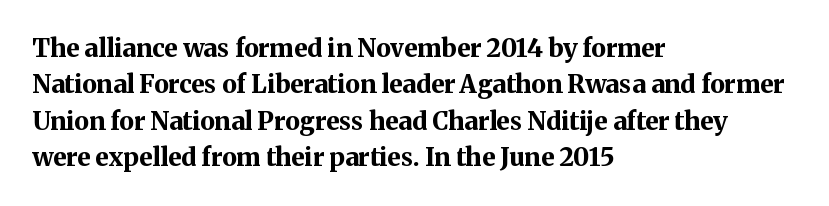
Q: Is the text bold? A: Yes.
Q: Is the text italic (slanted)? A: No, it is upright.
Q: Is the text underlined? A: No.
Q: How is the paragraph aligned? A: Left-aligned.
Q: Is the spacing between letters normal or unusually wide? A: Normal.
Q: Is the spacing between lines tight, normal or loose? A: Normal.
